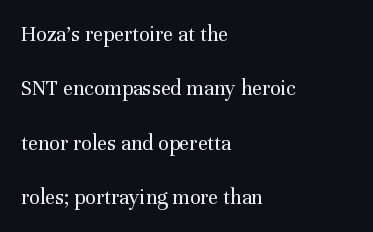
{"italic": "no", "bold": "no", "underline": "no", "align": "left", "line_spacing": "loose", "line_spacing_ratio": 2.47, "letter_spacing": "normal", "letter_spacing_em": 0.0, "glyph_px": 22}
